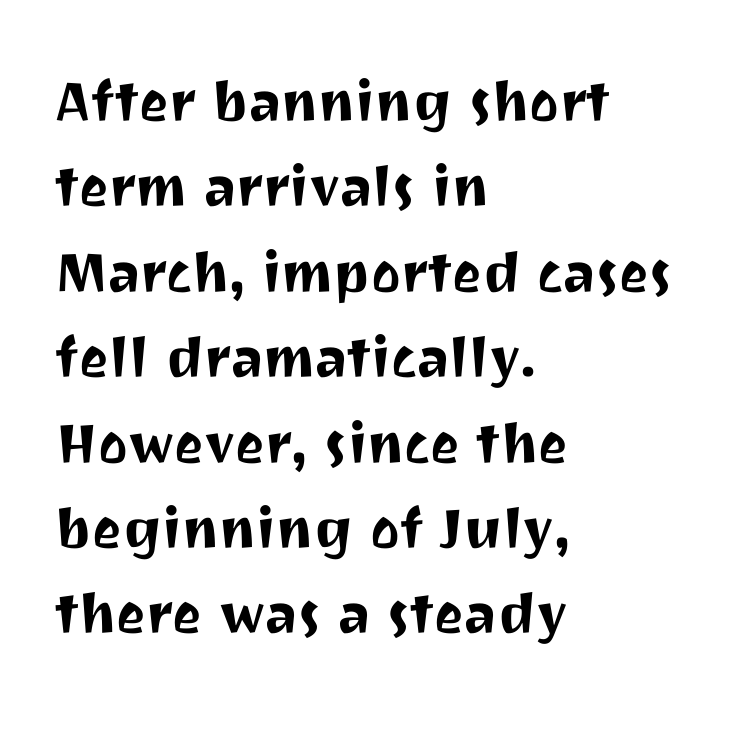
The image shows 70 px sans-serif type, upright; set left-aligned, line spacing 1.22x, normal letter spacing, not underlined; medium stroke contrast and a medium x-height.
